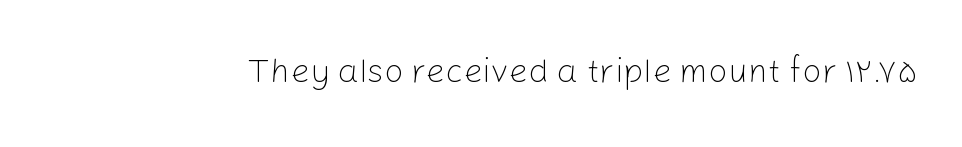
{"serif": "no", "italic": "no", "bold": "no", "weight": "light", "width": "normal", "stroke_contrast": "low", "x_height": "medium", "monospaced": "no", "underline": "no", "letter_spacing": "normal", "letter_spacing_em": 0.0, "glyph_px": 34}
